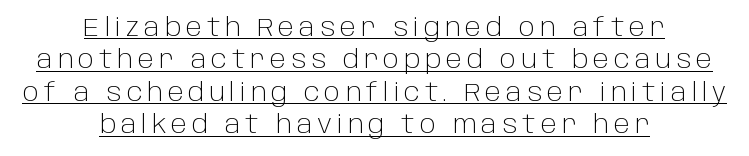
The image shows 25 px text type, upright; set centered, normal line spacing (1.3x), unusually wide letter spacing (+0.2 em), underlined.
